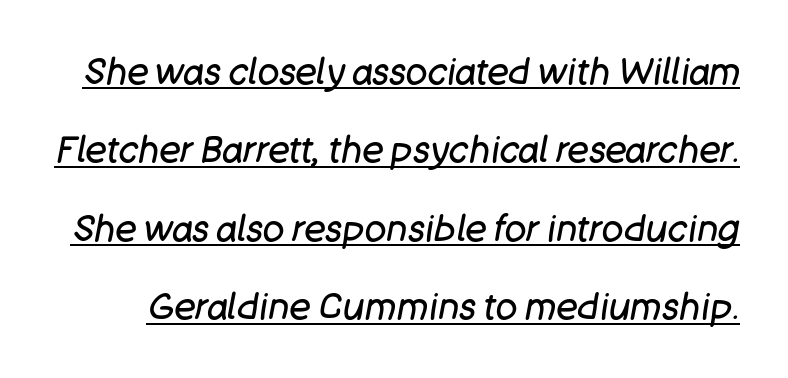
Notice how the stems are inclined rather than vertical — that's the hallmark of italics. Short note: letters normally spaced. This block would shrink considerably if given ordinary leading; it's expanded now. This sample has the flowing, uneven cadence of proportional lettering. Weight: in the light-to-regular range. The passage shown is underscored from start to finish.
